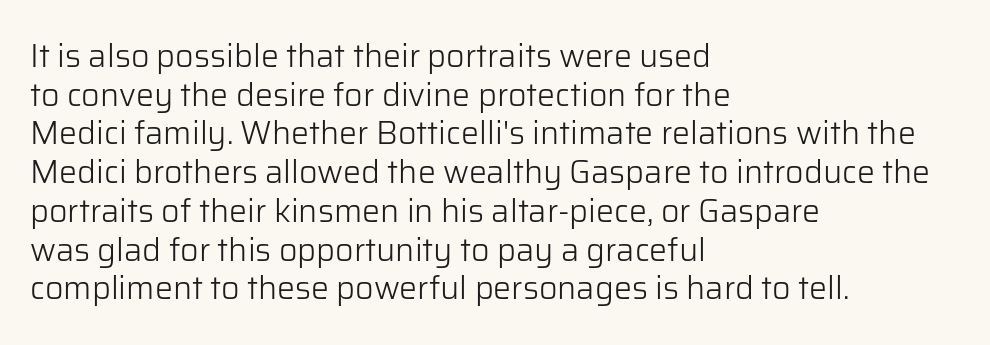
Each letter keeps its own natural width here, so spacing adapts to shape. Nobody touched the tracking dial on this one. Quick note: underline off. The lines in this sample share a left origin and differ only in where they stop. Posture: vertical. Note: no serifs on the glyphs.
